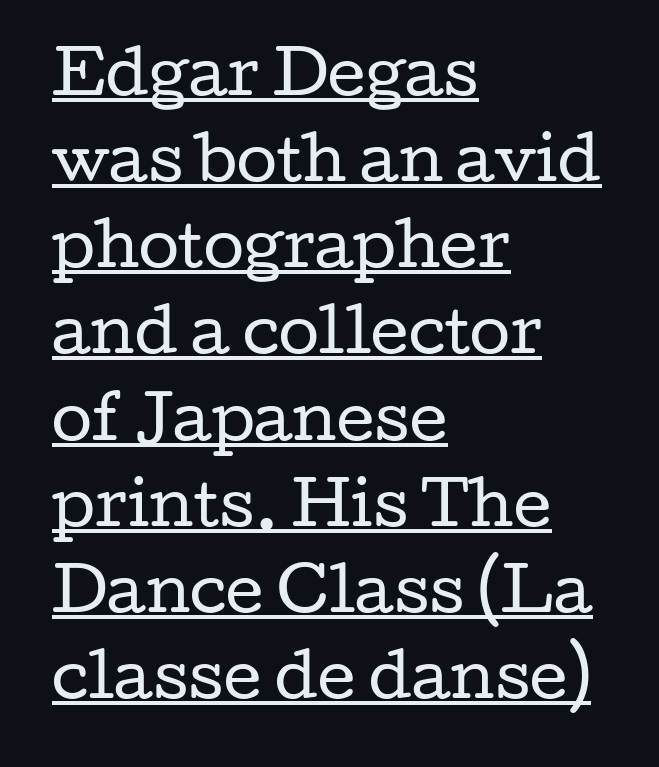
How would I describe the line gaps? Plain and ordinary. A typesetter would call this proportional, since set widths differ per character. The lettering holds an erect, upright posture throughout. The words here are underlined. In terms of letterspacing, this is plain default setting.
